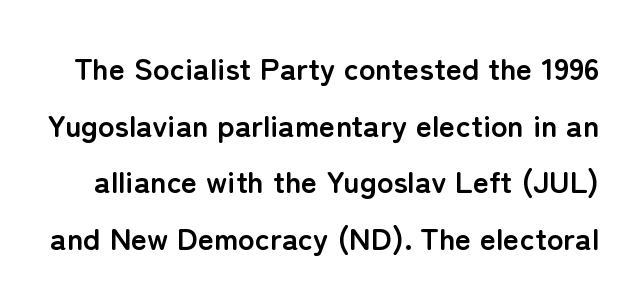
{"serif": "no", "italic": "no", "bold": "yes", "weight": "semibold", "width": "normal", "stroke_contrast": "low", "x_height": "medium", "monospaced": "no", "underline": "no", "line_spacing_ratio": 1.83, "letter_spacing": "normal", "letter_spacing_em": 0.0, "glyph_px": 31}
